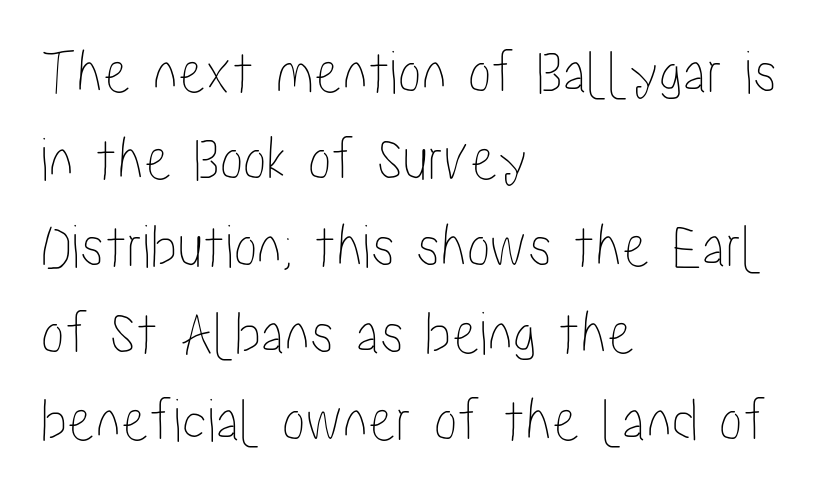
Students, observe: this is what conventionally led text looks like. The area under the type is left untouched. Do the characters align in a grid? No, the font is proportional. Characters follow at the spacing the type designer built in. Posture: vertical. Is the block centered? No — it sits flush against the left margin.
